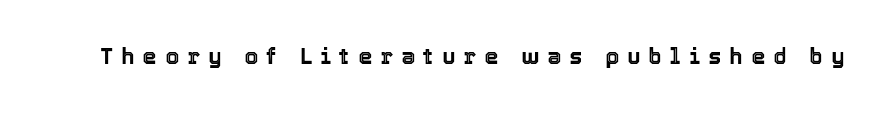
The image shows 22 px text type, upright; set unusually wide letter spacing (+0.38 em), not underlined.
